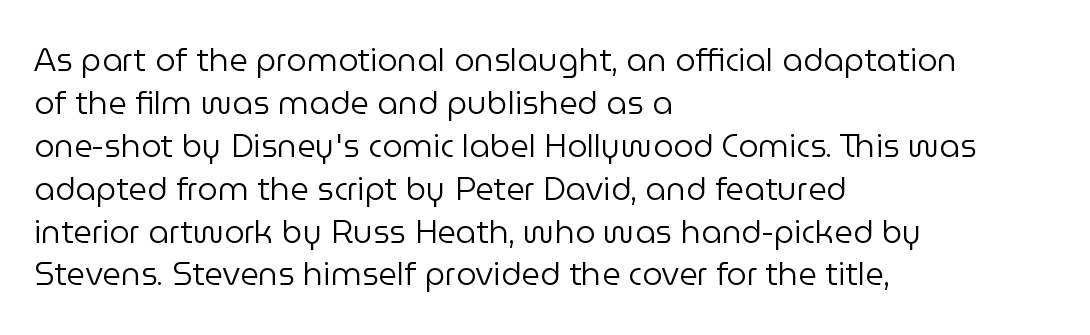
The image shows 32 px regular-weight sans-serif type, upright; set left-aligned, normal line spacing (1.34x), normal letter spacing, not underlined; low stroke contrast and a medium x-height.
